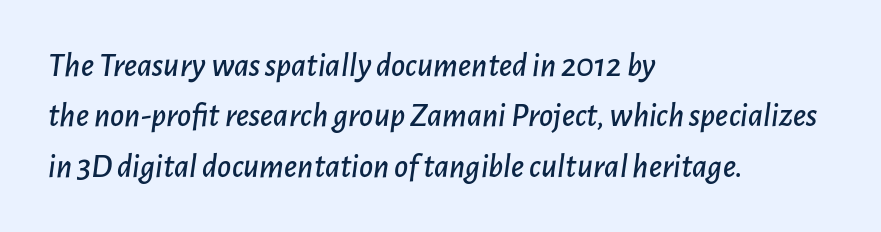
The image shows 34 px text type, italic (leaning right); set left-aligned, normal line spacing (1.48x), normal letter spacing, not underlined; low stroke contrast and a medium x-height.
